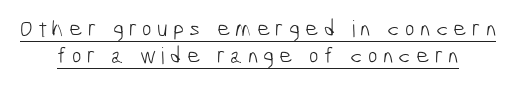
Q: Is the text bold? A: No.
Q: Is the text underlined? A: Yes.
Q: Is the spacing between letters normal or unusually wide? A: Unusually wide.
